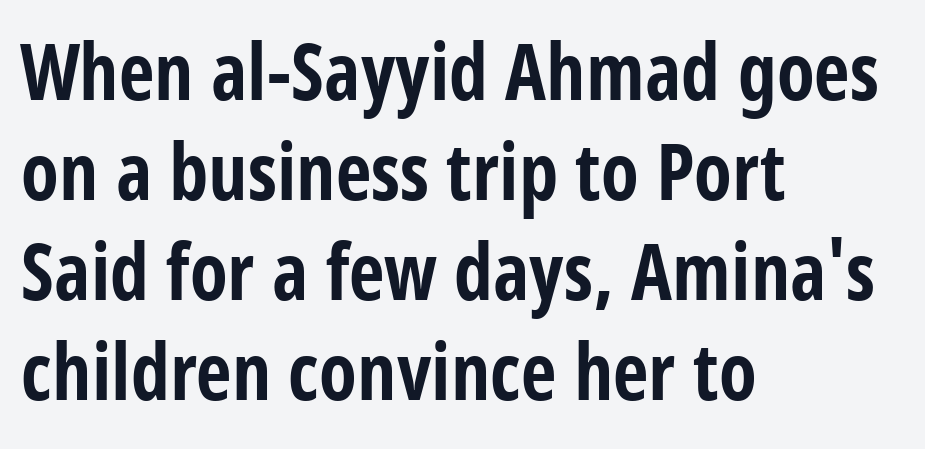
{"serif": "no", "italic": "no", "bold": "yes", "weight": "bold", "width": "condensed", "stroke_contrast": "low", "x_height": "large", "monospaced": "no", "underline": "no", "align": "left", "line_spacing": "normal", "line_spacing_ratio": 1.28, "letter_spacing": "normal", "letter_spacing_em": 0.0, "glyph_px": 78}
